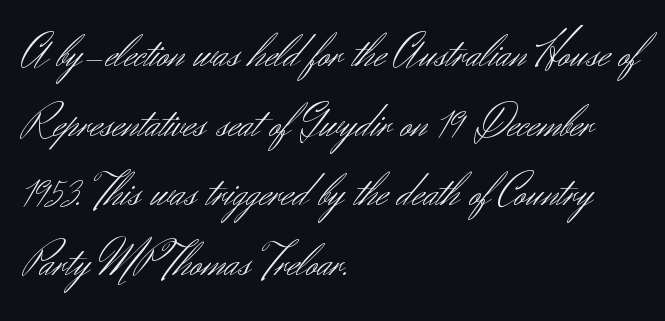
Q: Is the text bold? A: No.
Q: Is the text italic (slanted)? A: Yes.
Q: Is the typeface a serif or a sans-serif typeface? A: Sans-serif.
Q: Is the text underlined? A: No.
Q: How is the paragraph aligned? A: Left-aligned.
Q: Is the spacing between letters normal or unusually wide? A: Normal.
Q: Is the spacing between lines tight, normal or loose? A: Normal.
Q: Width (condensed, normal, or wide)? A: Normal.
Q: Stroke contrast? A: Medium.
Q: x-height? A: Small.
Q: Monospaced? A: No.
